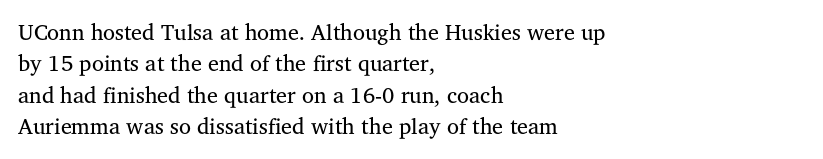
The line-height multiplier appears to be the usual default. The ragged edge is on the right, which tells us the setting is flush left. A typesetter would mark this as roman, not italic. This sample uses plain, unmodified letter spacing. No letter is thick-stroked: the sample isn't bold.
